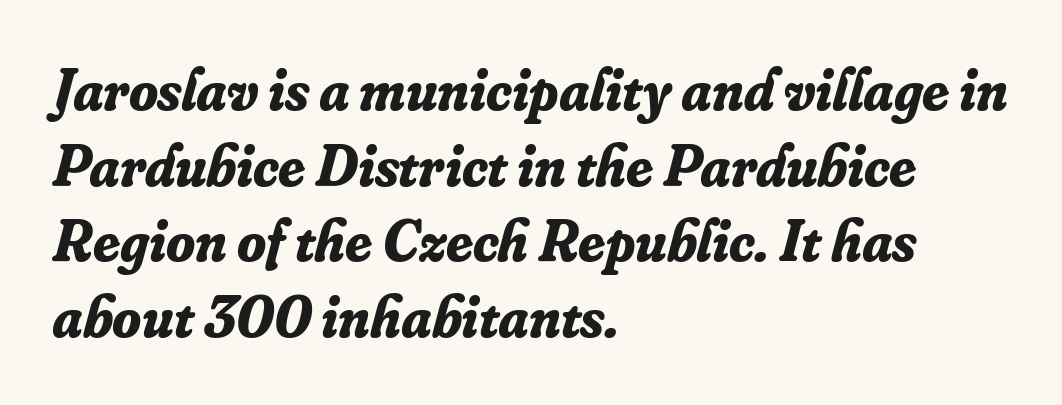
Q: Is the text bold? A: Yes.
Q: Is the text italic (slanted)? A: Yes, it leans right by about 16 degrees.
Q: Is the typeface a serif or a sans-serif typeface? A: Serif.
Q: Is the text underlined? A: No.
Q: How is the paragraph aligned? A: Left-aligned.
Q: Is the spacing between letters normal or unusually wide? A: Normal.
Q: Is the spacing between lines tight, normal or loose? A: Normal.
Q: Width (condensed, normal, or wide)? A: Normal.
Q: Stroke contrast? A: Low.
Q: x-height? A: Small.
Q: Monospaced? A: No.
